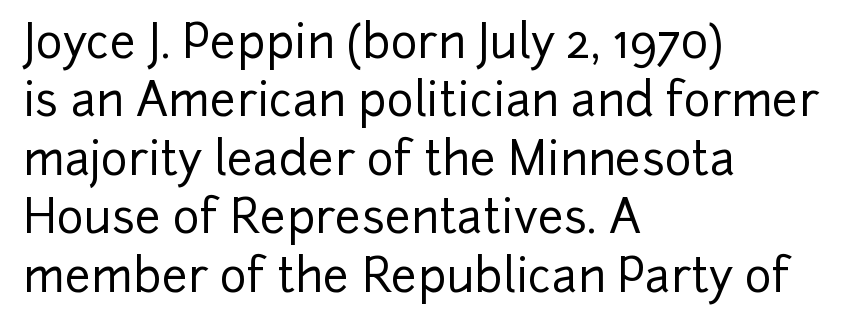
{"serif": "no", "italic": "no", "width": "normal", "stroke_contrast": "low", "x_height": "medium", "monospaced": "no", "underline": "no", "align": "left", "line_spacing": "normal", "line_spacing_ratio": 1.27, "letter_spacing": "normal", "letter_spacing_em": 0.0, "glyph_px": 46}
